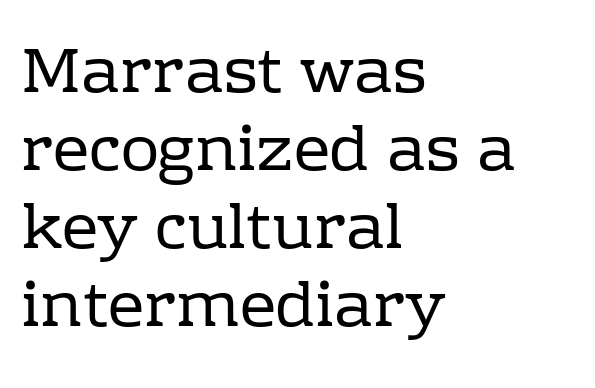
{"serif": "yes", "italic": "no", "bold": "no", "weight": "regular", "width": "normal", "stroke_contrast": "low", "x_height": "medium", "monospaced": "no", "underline": "no", "align": "left", "line_spacing_ratio": 1.22, "letter_spacing": "normal", "letter_spacing_em": 0.0, "glyph_px": 64}
